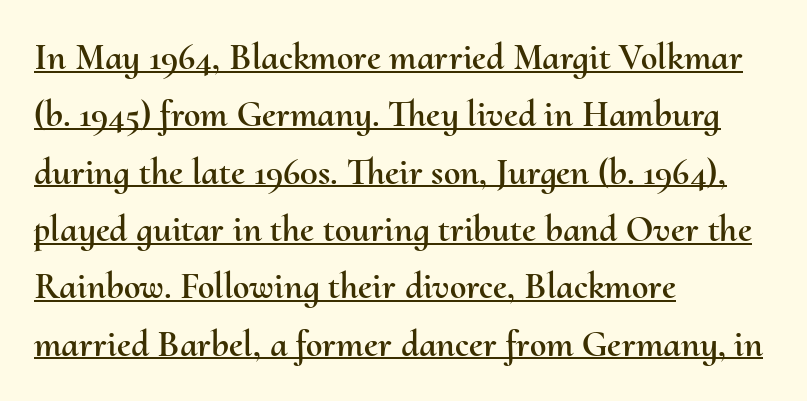
{"italic": "no", "width": "normal", "stroke_contrast": "medium", "x_height": "small", "monospaced": "no", "underline": "yes", "align": "left", "line_spacing": "normal", "line_spacing_ratio": 1.55, "letter_spacing": "normal", "letter_spacing_em": 0.0, "glyph_px": 37}
